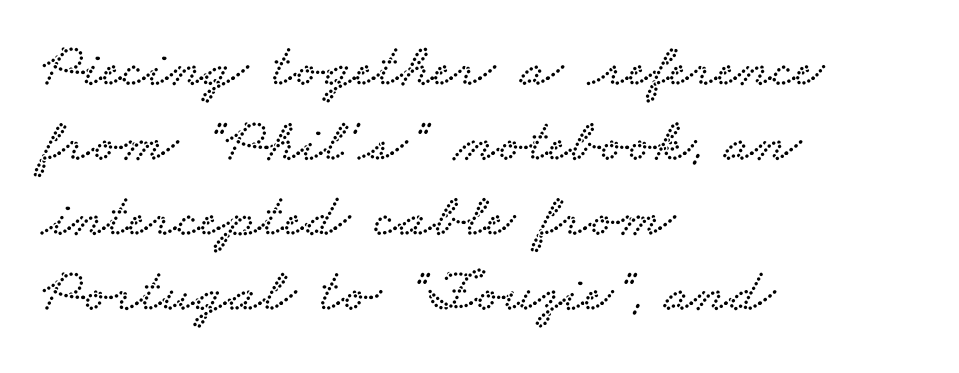
Q: Is the typeface a serif or a sans-serif typeface? A: Serif.
Q: Is the text underlined? A: No.
Q: How is the paragraph aligned? A: Left-aligned.
Q: Is the spacing between letters normal or unusually wide? A: Normal.
Q: Width (condensed, normal, or wide)? A: Wide.
Q: Stroke contrast? A: Low.
Q: x-height? A: Small.
Q: Monospaced? A: No.
